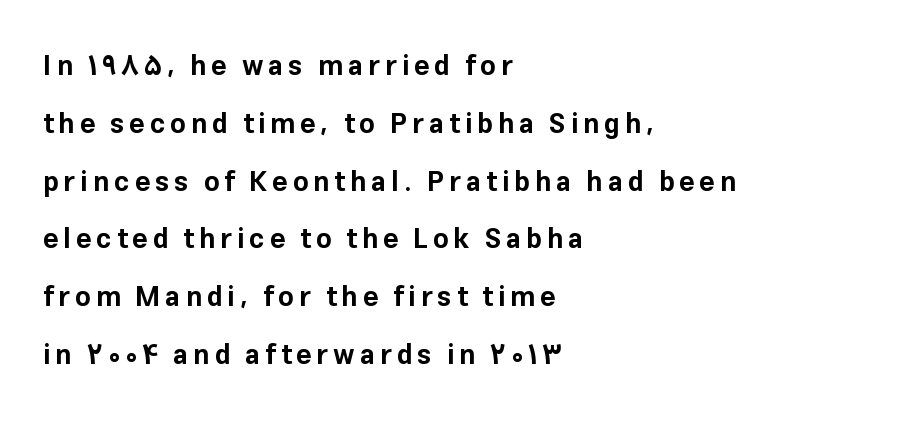
Compared with an ordinary text face, these strokes are far heavier — a full bold. In terms of posture, this sample is upright. The block of text is sparse from top to bottom, with ample space between rows. The rendering anchors every line to the left-hand side. Descender tails drop into unmarked territory.
